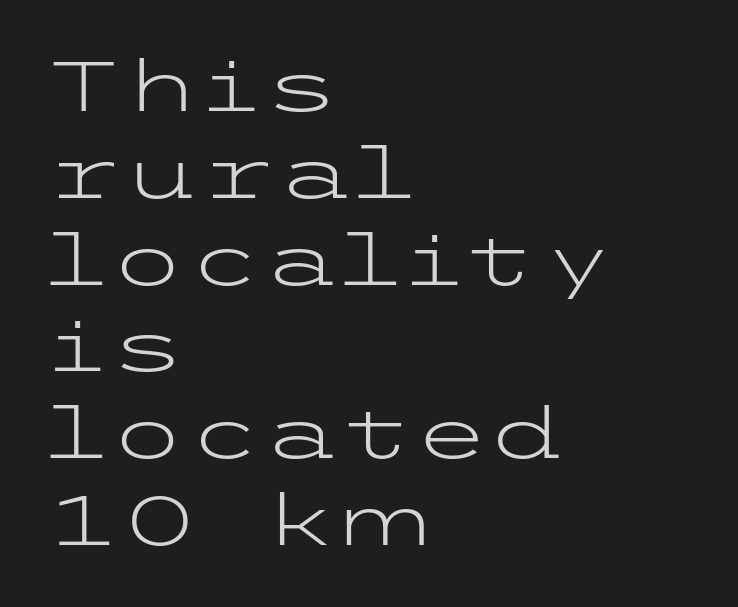
Q: Is the text bold? A: No.
Q: Is the text italic (slanted)? A: No, it is upright.
Q: Is the typeface a serif or a sans-serif typeface? A: Sans-serif.
Q: Is the text underlined? A: No.
Q: How is the paragraph aligned? A: Left-aligned.
Q: Is the spacing between letters normal or unusually wide? A: Normal.
Q: Width (condensed, normal, or wide)? A: Wide.
Q: Stroke contrast? A: Low.
Q: x-height? A: Medium.
